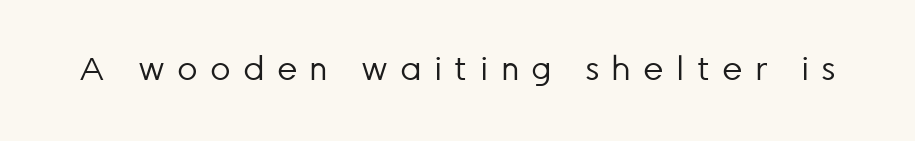
{"serif": "no", "italic": "no", "bold": "no", "weight": "regular", "width": "normal", "stroke_contrast": "low", "x_height": "medium", "monospaced": "no", "underline": "no", "letter_spacing": "wide", "letter_spacing_em": 0.38, "glyph_px": 32}
